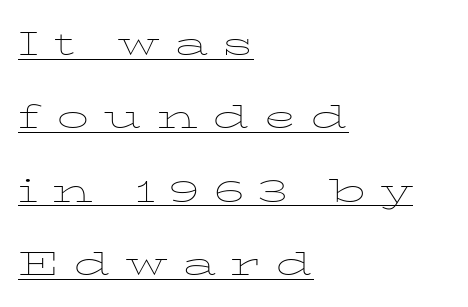
Q: Is the text bold? A: No.
Q: Is the text italic (slanted)? A: No, it is upright.
Q: Is the typeface a serif or a sans-serif typeface? A: Serif.
Q: Is the text underlined? A: Yes.
Q: How is the paragraph aligned? A: Left-aligned.
Q: Is the spacing between letters normal or unusually wide? A: Unusually wide.
Q: Is the spacing between lines tight, normal or loose? A: Loose.
Q: Width (condensed, normal, or wide)? A: Wide.
Q: Stroke contrast? A: Low.
Q: x-height? A: Medium.
Q: Monospaced? A: No.
